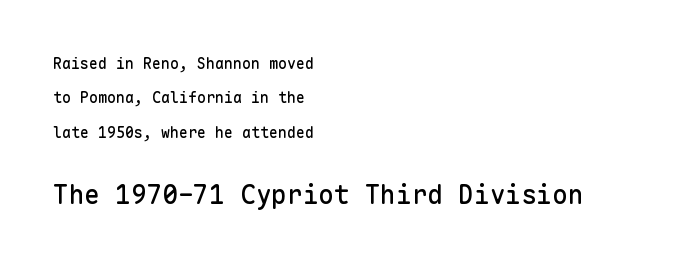
{"italic": "no", "underline": "no", "align": "left", "line_spacing": "loose", "line_spacing_ratio": 2.3, "letter_spacing": "normal", "letter_spacing_em": 0.0, "larger_block": "second", "size_ratio": 1.73, "glyph_px": 26}
